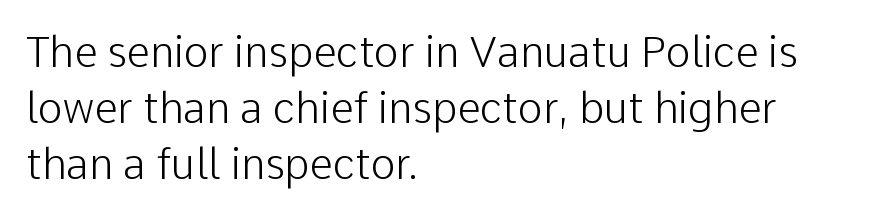
There is no visible air inserted between adjacent glyphs. Unlike italic type, these characters show no tilt at all. The rendering shows plain stroke endings on the letterforms — a sans-serif design. Reading down the block, your eye returns to a fixed left position each line.
